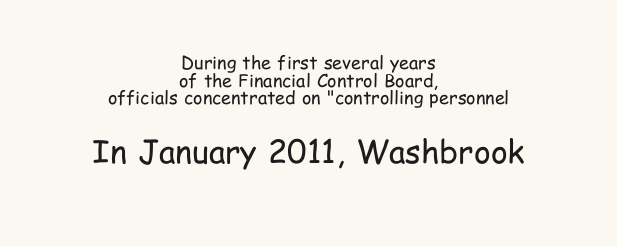
The image shows 32 px regular-weight, condensed sans-serif type, upright; set centered, tight line spacing (0.98x), normal letter spacing, not underlined; the second (bottom) block is 1.78x larger; low stroke contrast and a medium x-height.
